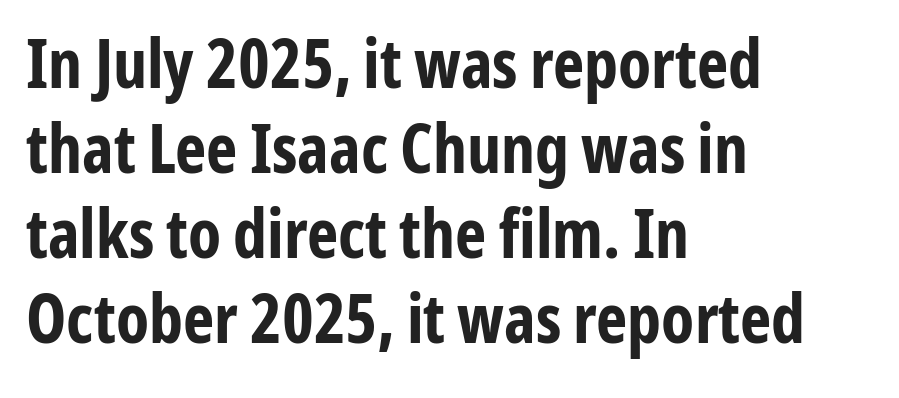
Decoration check: the copy has no underline. Leading: standard. Think of a printed novel: that variable character pitch is what you see here. Each word holds together tightly as a unit, with standard inter-letter gaps.
